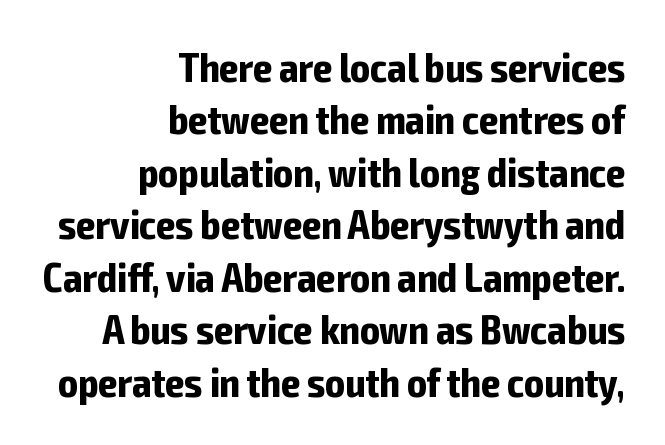
Q: Is the text bold? A: Yes.
Q: Is the text italic (slanted)? A: No, it is upright.
Q: Is the typeface a serif or a sans-serif typeface? A: Sans-serif.
Q: Is the text underlined? A: No.
Q: How is the paragraph aligned? A: Right-aligned.
Q: Is the spacing between letters normal or unusually wide? A: Normal.
Q: Is the spacing between lines tight, normal or loose? A: Normal.
Q: Width (condensed, normal, or wide)? A: Condensed.
Q: Stroke contrast? A: Low.
Q: x-height? A: Medium.
Q: Monospaced? A: No.
